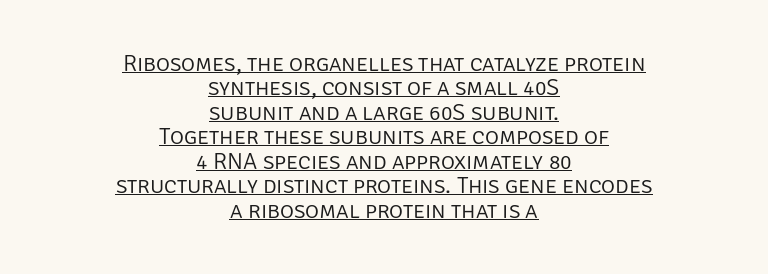
Q: Is the text bold? A: No.
Q: Is the text italic (slanted)? A: No, it is upright.
Q: Is the text underlined? A: Yes.
Q: How is the paragraph aligned? A: Centered.
Q: Is the spacing between letters normal or unusually wide? A: Normal.
Q: Is the spacing between lines tight, normal or loose? A: Tight.
